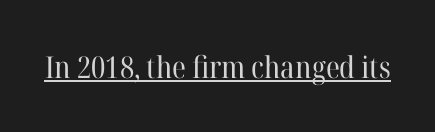
{"serif": "yes", "italic": "no", "bold": "no", "weight": "regular", "width": "normal", "stroke_contrast": "high", "x_height": "medium", "monospaced": "no", "underline": "yes", "letter_spacing": "normal", "letter_spacing_em": 0.0, "glyph_px": 30}
